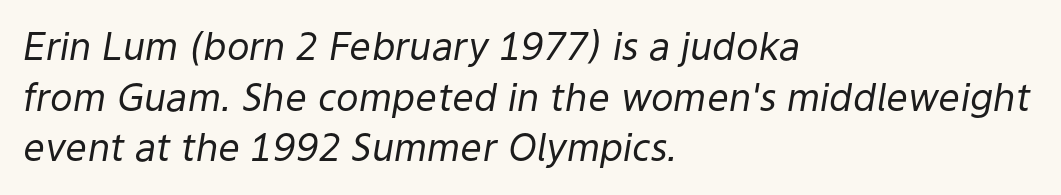
Q: Is the text bold? A: No.
Q: Is the text italic (slanted)? A: Yes, it leans right by about 9 degrees.
Q: Is the text underlined? A: No.
Q: How is the paragraph aligned? A: Left-aligned.
Q: Is the spacing between letters normal or unusually wide? A: Normal.
Q: Is the spacing between lines tight, normal or loose? A: Normal.
Q: Width (condensed, normal, or wide)? A: Normal.
Q: Stroke contrast? A: Low.
Q: x-height? A: Medium.
Q: Monospaced? A: No.
